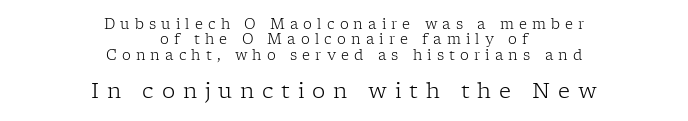
Cramped leading. Display-style spreading of the glyphs; the letterfit is very open. The font's upright variant was chosen for this text. This is not heavy type; no bold has been used.
